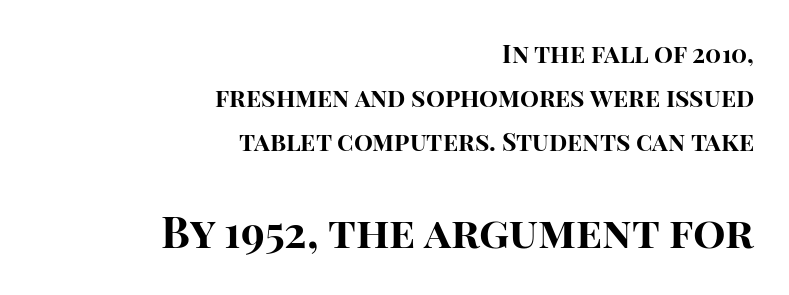
{"serif": "no", "italic": "no", "bold": "yes", "weight": "bold", "width": "normal", "stroke_contrast": "high", "x_height": "large", "monospaced": "no", "underline": "no", "align": "right", "line_spacing_ratio": 1.76, "letter_spacing": "normal", "letter_spacing_em": 0.0, "larger_block": "second", "size_ratio": 1.72, "glyph_px": 43}
